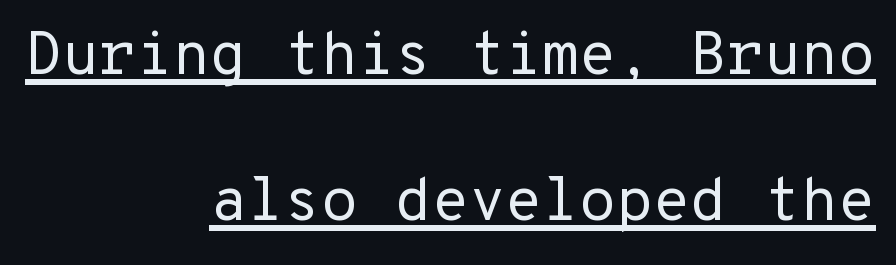
Nobody touched the tracking dial on this one. Leading: increased. A student would call this right alignment; a typographer would say flush right, rag left. The face used here appears with an underline applied. Monospaced: the letters line up in strict vertical columns.
